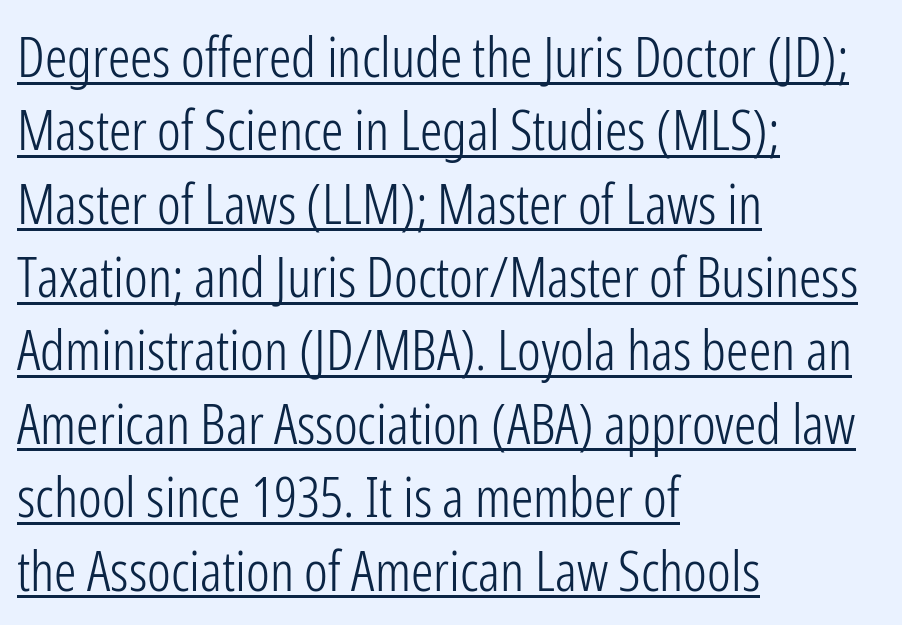
The image shows 56 px light, condensed sans-serif type, upright; set left-aligned, normal line spacing (1.31x), normal letter spacing, underlined; low stroke contrast and a medium x-height.
